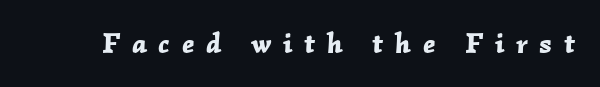
The image shows 29 px bold type, italic (leaning right); set unusually wide letter spacing (+0.4 em), not underlined; low stroke contrast and a medium x-height.
